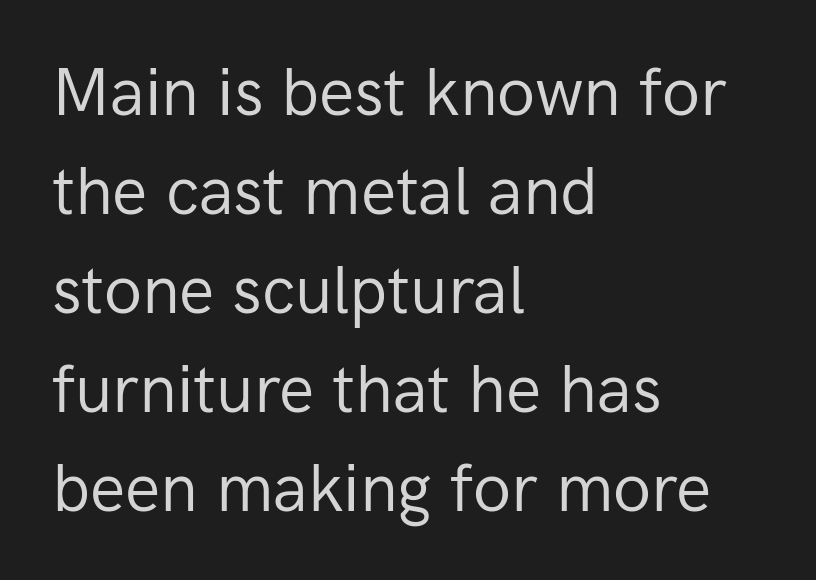
Any mark beneath the type? The region is blank. You could not count columns in this text — the font is proportionally spaced. The font sits on the lighter half of the weight spectrum, regular included. The rendering shows plain stroke endings on the letterforms — a sans-serif design. Here the glyphs are tracked normally, forming tight word shapes. The lines are quadded left.
